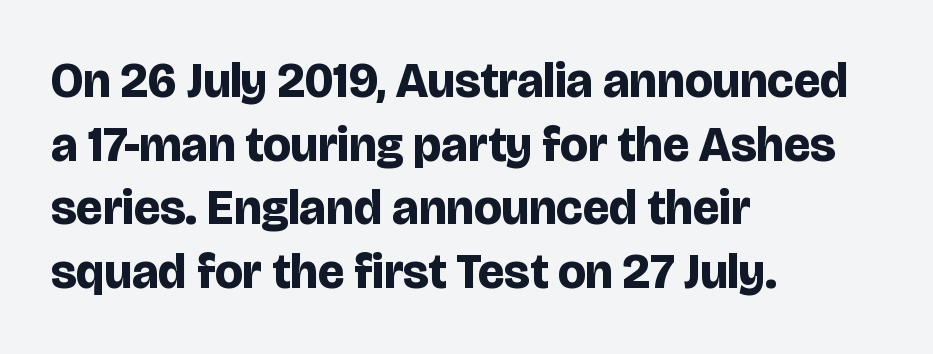
{"serif": "no", "italic": "no", "bold": "yes", "weight": "bold", "width": "normal", "stroke_contrast": "low", "x_height": "large", "monospaced": "no", "underline": "no", "align": "left", "line_spacing": "normal", "line_spacing_ratio": 1.3, "letter_spacing": "normal", "letter_spacing_em": 0.0, "glyph_px": 49}
